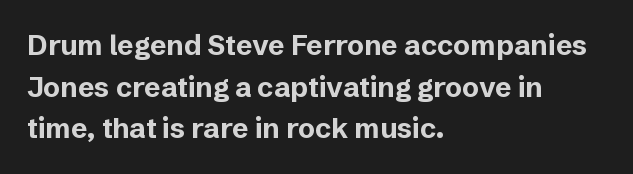
The image shows 28 px bold sans-serif type, upright; set left-aligned, normal line spacing (1.49x), normal letter spacing, not underlined; low stroke contrast and a medium x-height.
